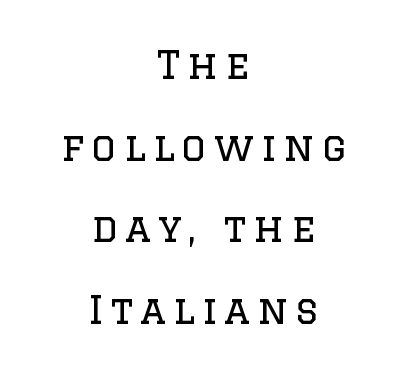
Each line is balanced around a shared central axis. Lines of text with bare space underneath. Is this a heavy cut? Hardly; it is regular or lighter. Unlike a clean sans, this face finishes its strokes with serifs. Unlike italic type, these characters show no tilt at all. Is there much room between lines? Yes — plenty of vertical air separates them.
